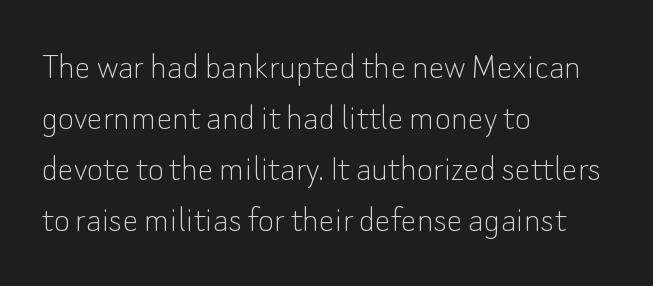
{"serif": "no", "italic": "no", "bold": "no", "weight": "thin", "width": "normal", "stroke_contrast": "low", "x_height": "small", "monospaced": "no", "underline": "no", "align": "left", "line_spacing": "normal", "line_spacing_ratio": 1.31, "letter_spacing": "normal", "letter_spacing_em": 0.0, "glyph_px": 39}
